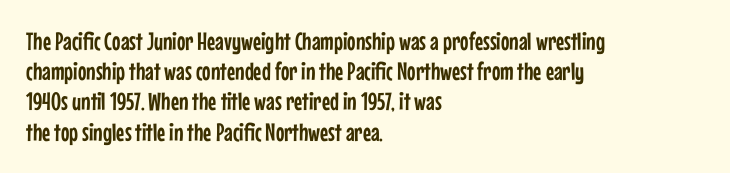
{"italic": "no", "underline": "no", "align": "left", "line_spacing_ratio": 1.21, "letter_spacing": "normal", "letter_spacing_em": 0.0, "glyph_px": 25}
